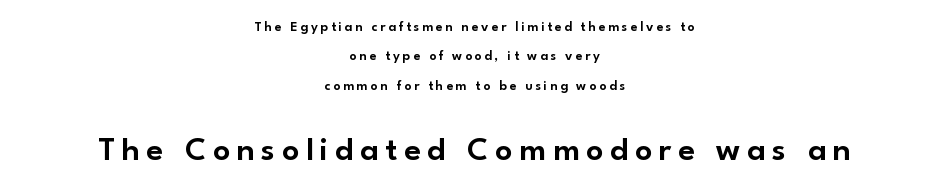
The image shows 34 px sans-serif type, upright; set centered, loose line spacing (2.09x), not underlined; the second (bottom) block is 2.43x larger; low stroke contrast and a small x-height.
